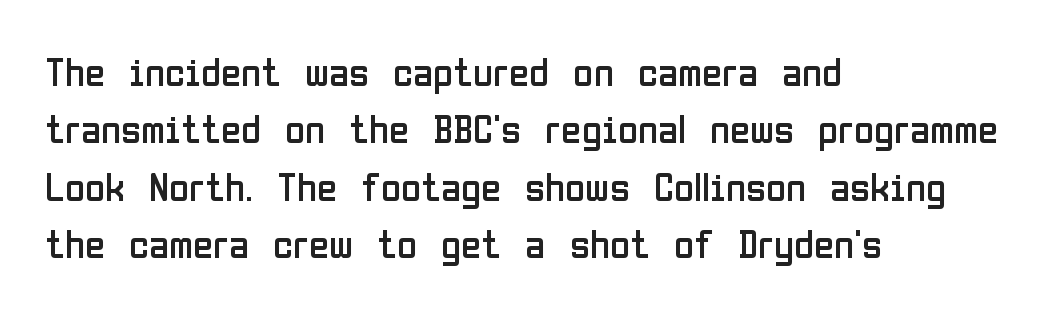
Q: Is the text bold? A: No.
Q: Is the text italic (slanted)? A: No, it is upright.
Q: Is the typeface a serif or a sans-serif typeface? A: Sans-serif.
Q: Is the text underlined? A: No.
Q: How is the paragraph aligned? A: Left-aligned.
Q: Is the spacing between letters normal or unusually wide? A: Normal.
Q: Is the spacing between lines tight, normal or loose? A: Normal.
Q: Width (condensed, normal, or wide)? A: Condensed.
Q: Stroke contrast? A: Low.
Q: x-height? A: Medium.
Q: Monospaced? A: No.
